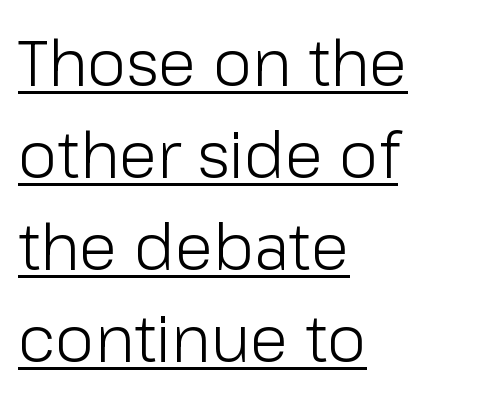
Q: Is the text bold? A: No.
Q: Is the text italic (slanted)? A: No, it is upright.
Q: Is the typeface a serif or a sans-serif typeface? A: Sans-serif.
Q: Is the text underlined? A: Yes.
Q: How is the paragraph aligned? A: Left-aligned.
Q: Is the spacing between letters normal or unusually wide? A: Normal.
Q: Is the spacing between lines tight, normal or loose? A: Normal.
Q: Width (condensed, normal, or wide)? A: Normal.
Q: Stroke contrast? A: Low.
Q: x-height? A: Medium.
Q: Monospaced? A: No.
